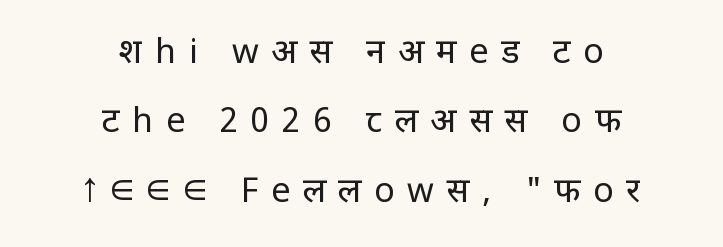
{"serif": "no", "italic": "no", "bold": "no", "weight": "regular", "width": "normal", "stroke_contrast": "low", "x_height": "large", "monospaced": "no", "underline": "no", "align": "center", "line_spacing": "loose", "line_spacing_ratio": 2.04, "letter_spacing": "wide", "letter_spacing_em": 0.37, "glyph_px": 34}
